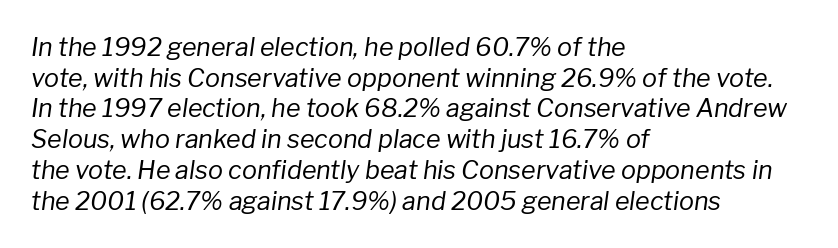
{"italic": "yes", "lean": "right", "slant_degrees": 8, "bold": "no", "underline": "no", "align": "left", "line_spacing_ratio": 1.23, "letter_spacing": "normal", "letter_spacing_em": 0.0, "glyph_px": 25}
